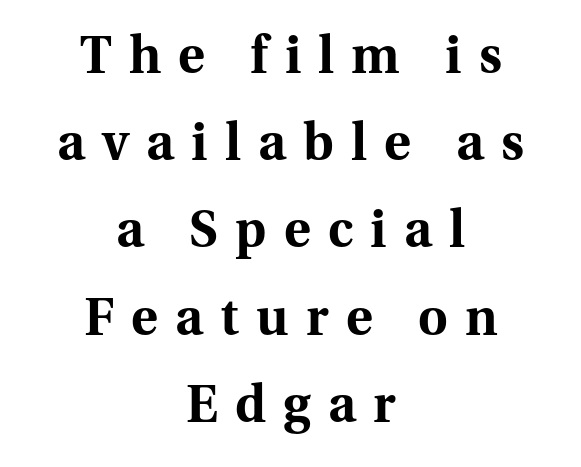
{"serif": "yes", "italic": "no", "bold": "yes", "weight": "bold", "width": "normal", "stroke_contrast": "medium", "x_height": "medium", "monospaced": "no", "underline": "no", "align": "center", "line_spacing_ratio": 1.71, "letter_spacing": "wide", "letter_spacing_em": 0.34, "glyph_px": 51}
